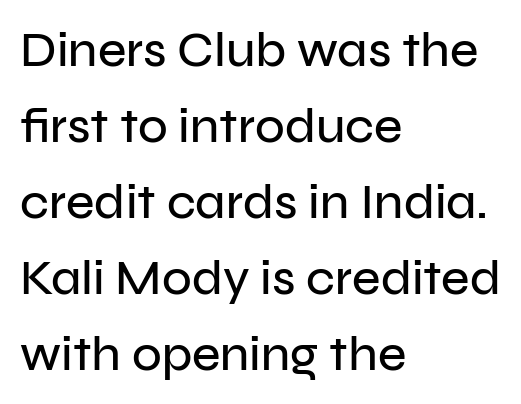
Q: Is the text italic (slanted)? A: No, it is upright.
Q: Is the typeface a serif or a sans-serif typeface? A: Sans-serif.
Q: Is the text underlined? A: No.
Q: How is the paragraph aligned? A: Left-aligned.
Q: Is the spacing between letters normal or unusually wide? A: Normal.
Q: Is the spacing between lines tight, normal or loose? A: Normal.
Q: Width (condensed, normal, or wide)? A: Normal.
Q: Stroke contrast? A: Low.
Q: x-height? A: Medium.
Q: Monospaced? A: No.
